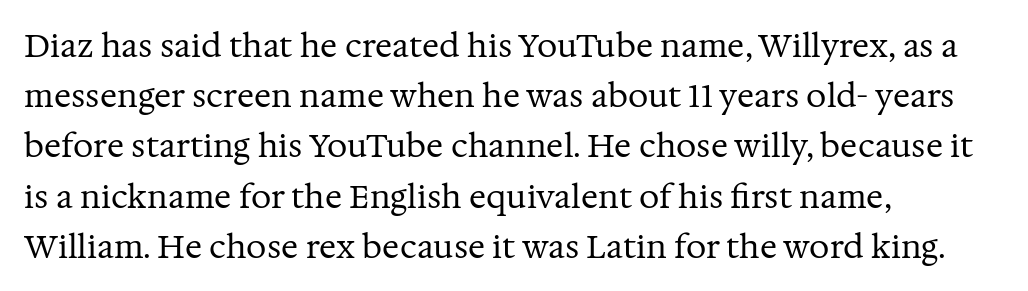
{"serif": "yes", "italic": "no", "bold": "no", "weight": "regular", "width": "normal", "stroke_contrast": "medium", "x_height": "medium", "monospaced": "no", "underline": "no", "align": "left", "line_spacing": "normal", "line_spacing_ratio": 1.57, "letter_spacing": "normal", "letter_spacing_em": 0.0, "glyph_px": 32}
